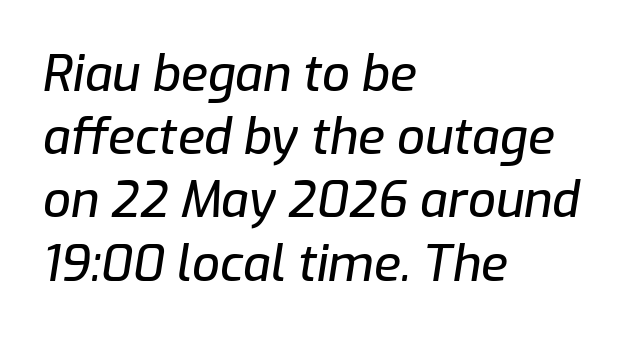
{"italic": "yes", "lean": "right", "slant_degrees": 9, "width": "normal", "stroke_contrast": "low", "x_height": "medium", "monospaced": "no", "underline": "no", "align": "left", "line_spacing": "normal", "line_spacing_ratio": 1.29, "letter_spacing": "normal", "letter_spacing_em": 0.0, "glyph_px": 49}
